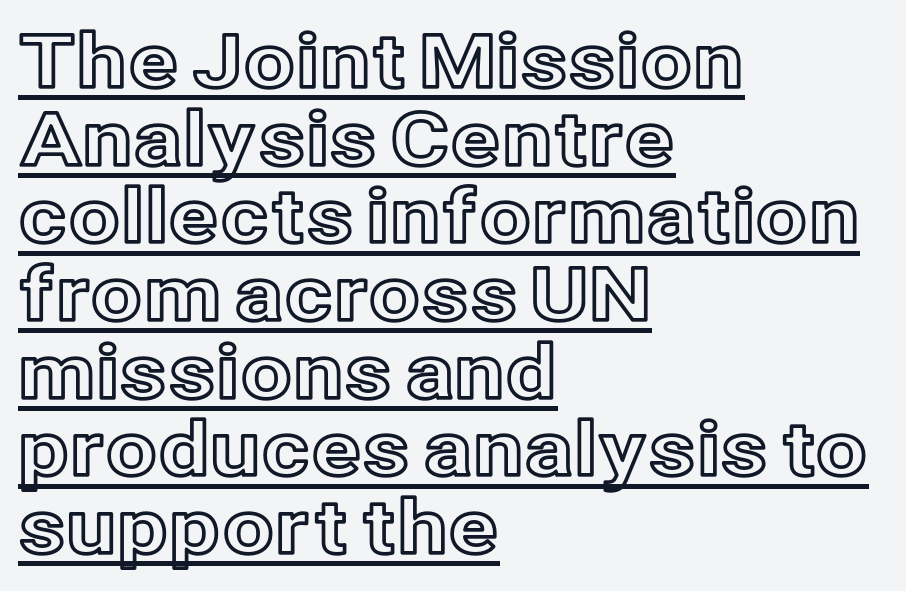
{"italic": "no", "width": "normal", "x_height": "medium", "monospaced": "no", "underline": "yes", "align": "left", "line_spacing": "tight", "line_spacing_ratio": 1.05, "letter_spacing": "normal", "letter_spacing_em": 0.0, "glyph_px": 74}
